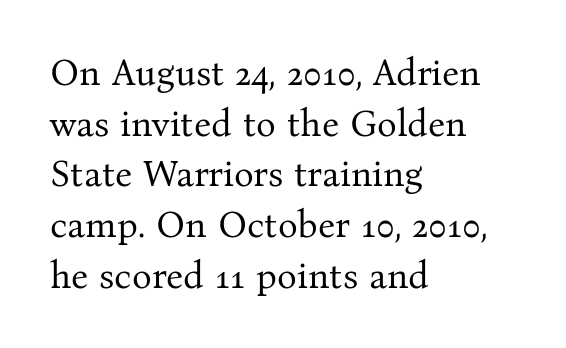
The image shows 37 px regular-weight serif type, upright; set left-aligned, normal line spacing (1.37x), normal letter spacing, not underlined; medium stroke contrast and a medium x-height.
